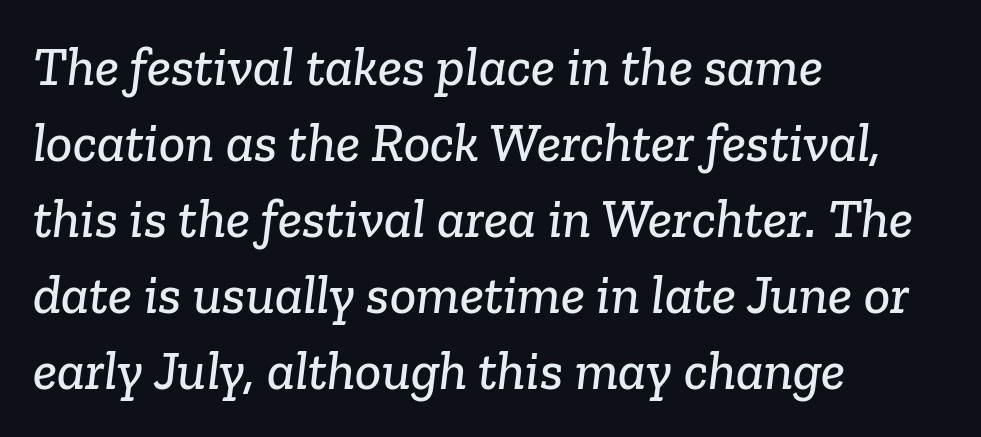
Regular leading. These lines stack with their left ends in a neat column. Note the varied advance widths — an 'i' is clearly narrower than an 'm'. This sample uses a serif face.
